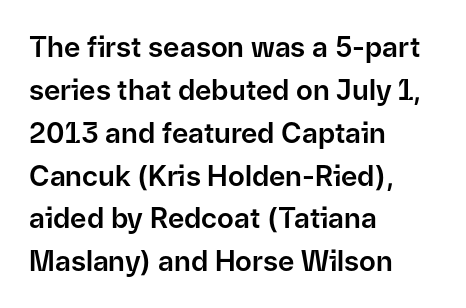
Varying glyph widths throughout — classic text-font behaviour. Only glyphs here, with clear space below each row. The designer went with a sans here, leaving each stem footless. You could call the tracking neutral — neither tight nor loose.
